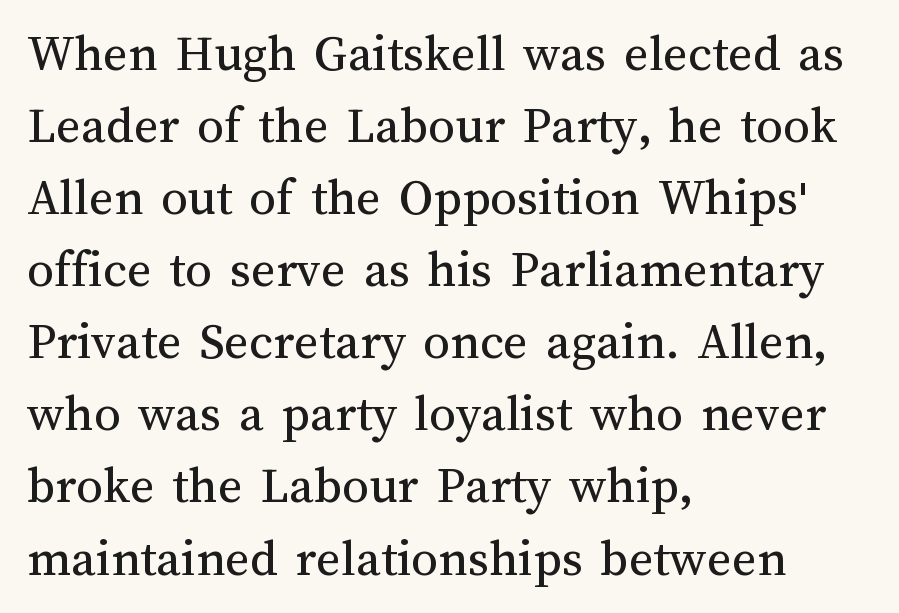
Q: Is the text bold? A: No.
Q: Is the text italic (slanted)? A: No, it is upright.
Q: Is the text underlined? A: No.
Q: How is the paragraph aligned? A: Left-aligned.
Q: Is the spacing between letters normal or unusually wide? A: Normal.
Q: Is the spacing between lines tight, normal or loose? A: Normal.
Q: Width (condensed, normal, or wide)? A: Normal.
Q: Stroke contrast? A: Medium.
Q: x-height? A: Medium.
Q: Monospaced? A: No.
